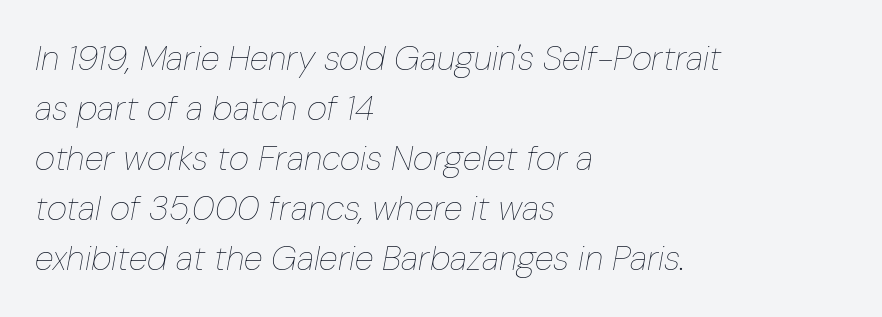
The image shows 35 px thin, condensed type, italic (leaning right); set left-aligned, normal line spacing (1.43x), normal letter spacing, not underlined; low stroke contrast and a medium x-height.
